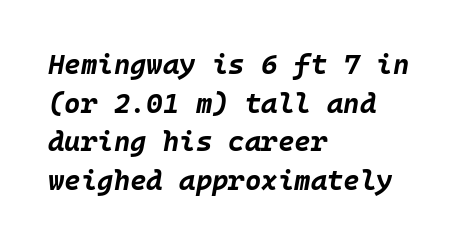
Q: Is the text bold? A: Yes.
Q: Is the text italic (slanted)? A: Yes, it leans right by about 10 degrees.
Q: Is the text underlined? A: No.
Q: How is the paragraph aligned? A: Left-aligned.
Q: Is the spacing between letters normal or unusually wide? A: Normal.
Q: Is the spacing between lines tight, normal or loose? A: Normal.
Q: Width (condensed, normal, or wide)? A: Normal.
Q: Stroke contrast? A: Low.
Q: x-height? A: Large.
